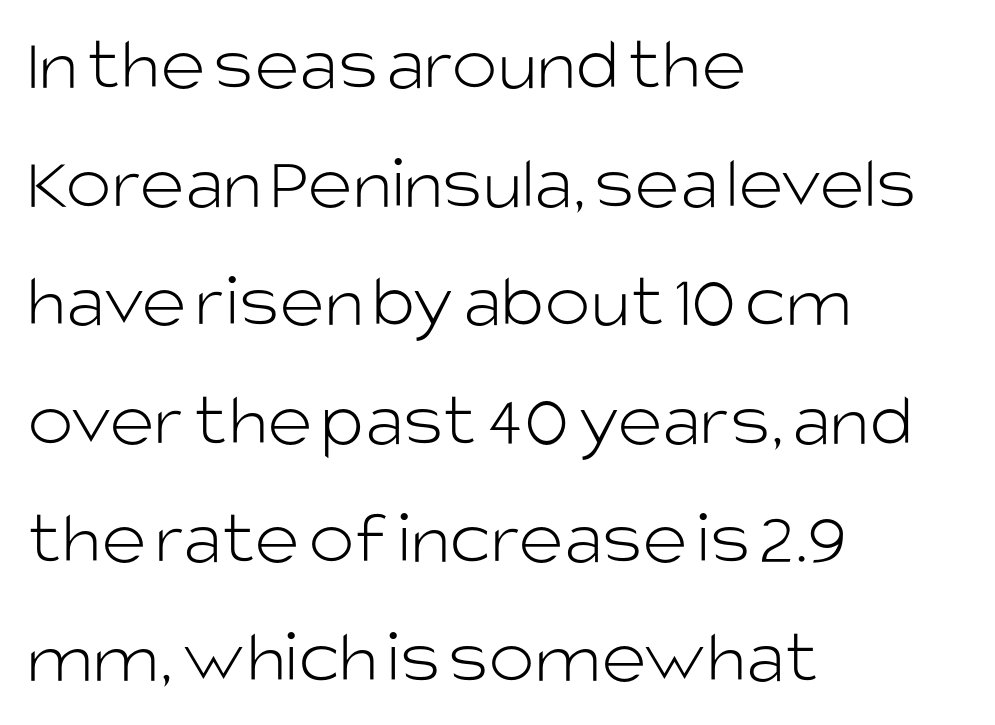
The image shows 77 px light sans-serif type, upright; set left-aligned, normal line spacing (1.54x), normal letter spacing, not underlined; low stroke contrast and a large x-height.
